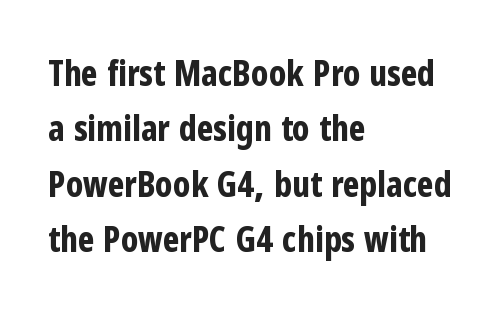
Underlining? Definitely not there. The rendering anchors every line to the left-hand side. Look at the tracking — it's just the regular setting, nothing added. What kind of face is this? One without serifs — a sans. The passage shown is typed in a proportional face where columns would drift. Strong, thick strokes mark this as bold type.
